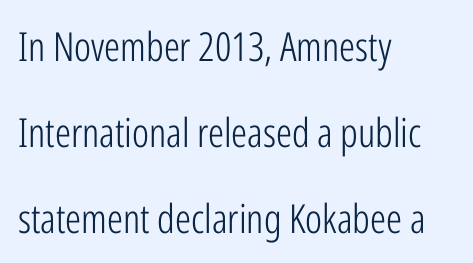
The letters stand straight up with perfectly vertical stems. The face used here is proportionally spaced, like ordinary book or web type. Horizontally, the lines are justified to the leading edge only. Glance below the letters and you will spot only blank space. Weight: regular or lighter.
